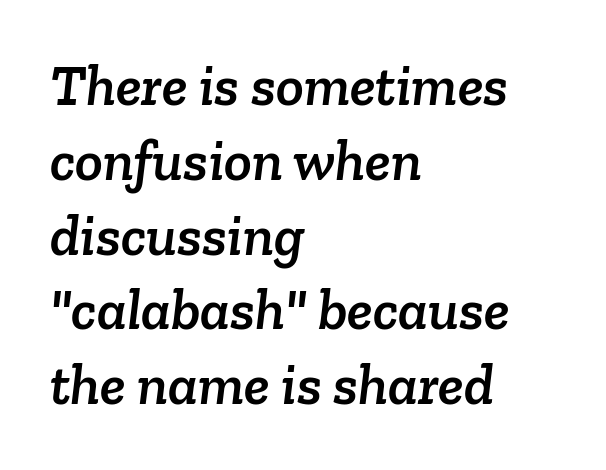
The image shows 58 px serif type; set left-aligned, normal line spacing (1.29x), normal letter spacing, not underlined; low stroke contrast and a medium x-height.
